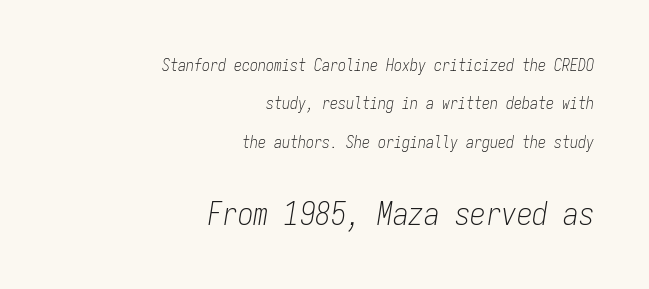
Q: Is the text bold? A: No.
Q: Is the text italic (slanted)? A: Yes, it leans right by about 9 degrees.
Q: Is the text underlined? A: No.
Q: How is the paragraph aligned? A: Right-aligned.
Q: Is the spacing between letters normal or unusually wide? A: Normal.
Q: Is the spacing between lines tight, normal or loose? A: Loose.
Q: Which block of text is set in a larger size, the first (top) or the second (bottom)? A: The second (bottom) one.
Q: Width (condensed, normal, or wide)? A: Condensed.
Q: Stroke contrast? A: Low.
Q: x-height? A: Medium.
Q: Monospaced? A: Yes.
